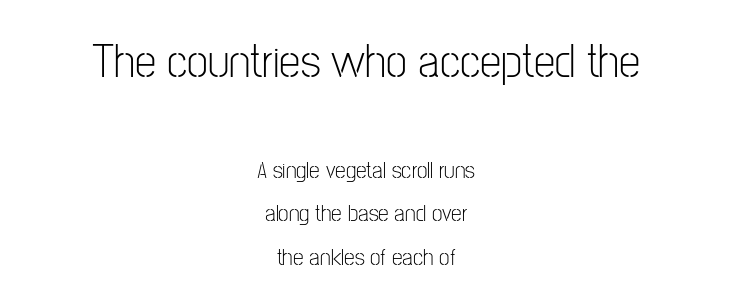
The image shows 48 px light, condensed sans-serif type, upright; set centered, line spacing 1.82x, normal letter spacing, not underlined; the first (top) block is 2.0x larger; low stroke contrast and a medium x-height.
